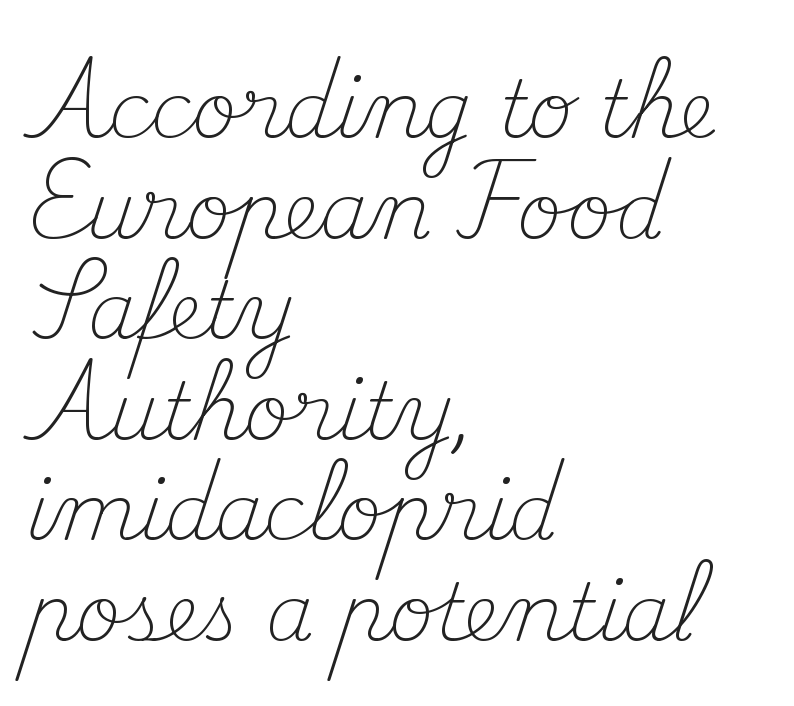
The image shows 78 px light serif type; set left-aligned, normal line spacing (1.29x), normal letter spacing, not underlined; medium stroke contrast and a small x-height.
